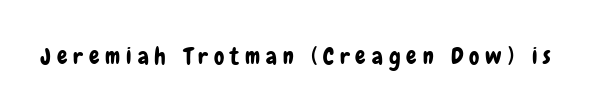
This sample uses an upright cut, with every glyph sitting square on the baseline. Here the glyphs are tracked loosely, breaking word shapes into spaced letters. The zone under the glyphs is completely vacant.
